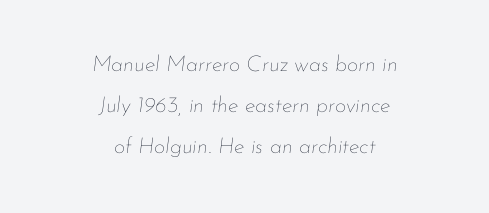
Q: Is the text bold? A: No.
Q: Is the text italic (slanted)? A: Yes, it leans right by about 7 degrees.
Q: Is the text underlined? A: No.
Q: How is the paragraph aligned? A: Centered.
Q: Is the spacing between letters normal or unusually wide? A: Normal.
